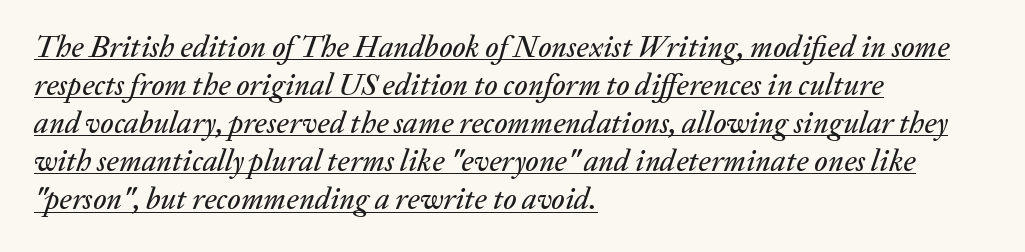
Q: Is the text italic (slanted)? A: Yes, it leans right by about 20 degrees.
Q: Is the text underlined? A: Yes.
Q: How is the paragraph aligned? A: Left-aligned.
Q: Is the spacing between letters normal or unusually wide? A: Normal.
Q: Is the spacing between lines tight, normal or loose? A: Normal.
Q: Width (condensed, normal, or wide)? A: Normal.
Q: Stroke contrast? A: Low.
Q: x-height? A: Medium.
Q: Monospaced? A: No.
